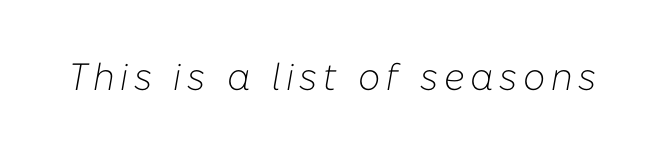
Is this a heavy cut? Hardly; it is regular or lighter. The rendering applies a slant to the glyphs. The rendering uses natural spacing where letterforms have individual widths. The string is rendered with underlining switched off.
